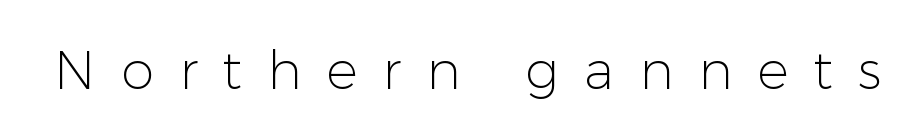
Q: Is the text bold? A: No.
Q: Is the text italic (slanted)? A: No, it is upright.
Q: Is the typeface a serif or a sans-serif typeface? A: Sans-serif.
Q: Is the text underlined? A: No.
Q: Is the spacing between letters normal or unusually wide? A: Unusually wide.
Q: Width (condensed, normal, or wide)? A: Normal.
Q: Stroke contrast? A: Low.
Q: x-height? A: Medium.
Q: Monospaced? A: No.
